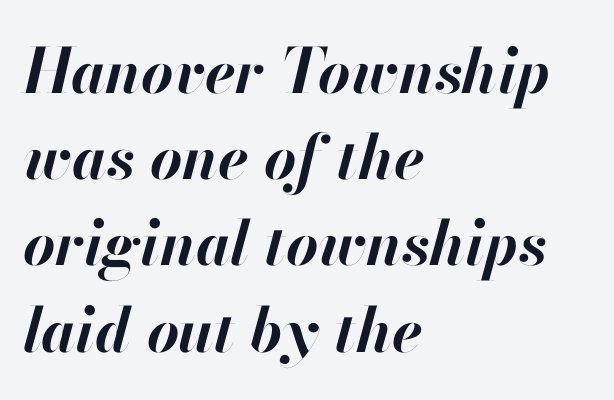
Q: Is the text bold? A: Yes.
Q: Is the text italic (slanted)? A: Yes, it leans right by about 13 degrees.
Q: Is the text underlined? A: No.
Q: How is the paragraph aligned? A: Left-aligned.
Q: Is the spacing between letters normal or unusually wide? A: Normal.
Q: Is the spacing between lines tight, normal or loose? A: Normal.
Q: Width (condensed, normal, or wide)? A: Normal.
Q: Stroke contrast? A: High.
Q: x-height? A: Small.
Q: Monospaced? A: No.
